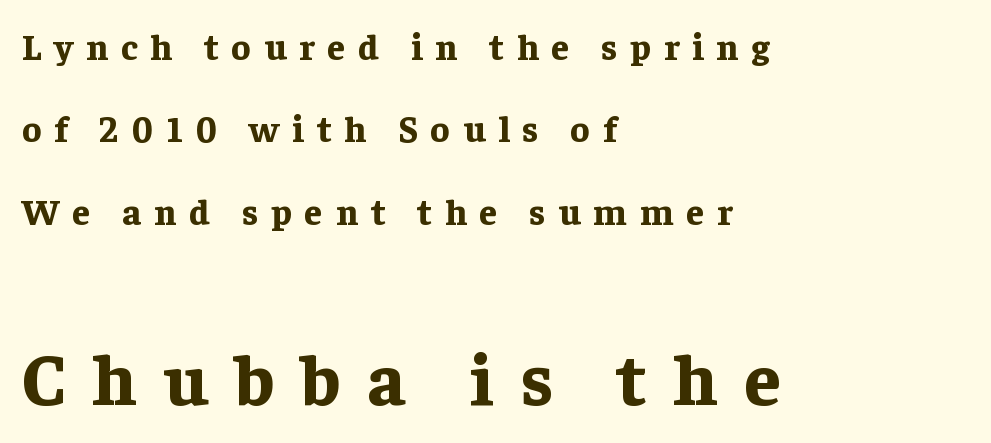
{"serif": "yes", "italic": "no", "bold": "yes", "weight": "bold", "width": "normal", "stroke_contrast": "low", "x_height": "medium", "monospaced": "no", "underline": "no", "align": "left", "line_spacing": "loose", "line_spacing_ratio": 2.29, "letter_spacing": "wide", "letter_spacing_em": 0.36, "larger_block": "second", "size_ratio": 2.03, "glyph_px": 73}
